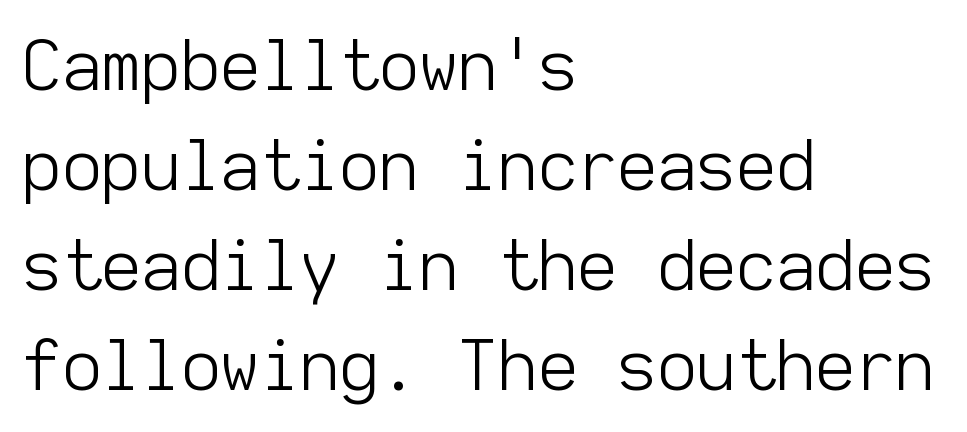
The gap between lines stays unmarked. Students, observe: this is what conventionally led text looks like. Examine the stroke ends and you'll find no serifs. Weight: regular or lighter.
